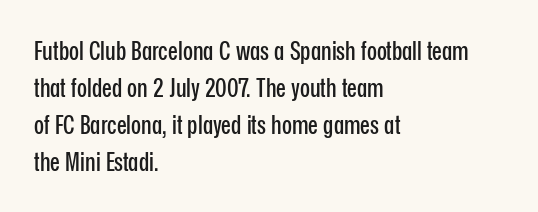
Inter-character spacing is left at the font's built-in metrics. Bare-footed words on every line. Every stem runs plumb, perpendicular to the baseline. Line spacing here is normal. Every row of glyphs begins at an identical x-position on the left.
